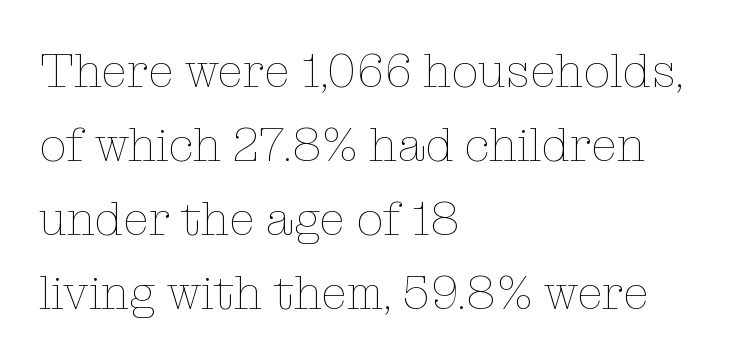
A quiet, ordinary-to-light weight characterises the typeface. Clear beneath every line of the passage. Reading down the block, your eye returns to a fixed left position each line. Vertical spacing — default. Posture: straight, roman, zero tilt.
